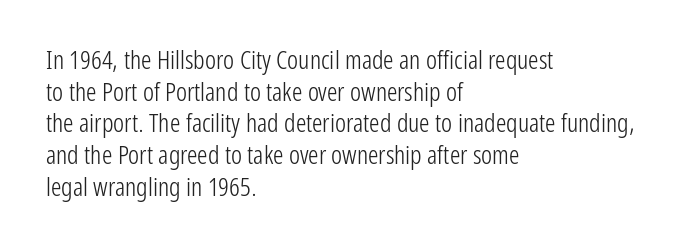
Nope, not italic — everything's standing straight. The font is comparable to plain body text, perhaps lighter. Inter-character spacing is left at the font's built-in metrics. The zone under the glyphs is completely vacant. These lines are set flush left with a ragged right edge.
